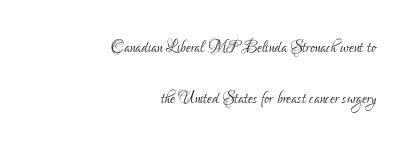
{"bold": "no", "underline": "no", "align": "right", "line_spacing": "loose", "line_spacing_ratio": 2.34, "letter_spacing": "normal", "letter_spacing_em": 0.0, "glyph_px": 22}
